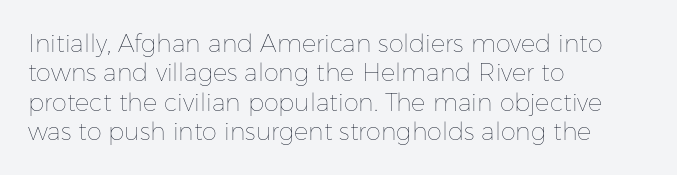
Q: Is the text bold? A: No.
Q: Is the text italic (slanted)? A: No, it is upright.
Q: Is the text underlined? A: No.
Q: How is the paragraph aligned? A: Left-aligned.
Q: Is the spacing between letters normal or unusually wide? A: Normal.
